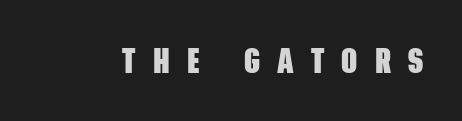
The area under the type is left untouched. Unlike a traditional serif, this face leaves its strokes unadorned. Each glyph is drawn with heavy, bold strokes. This sample has the flowing, uneven cadence of proportional lettering. Letter spacing: wide.
